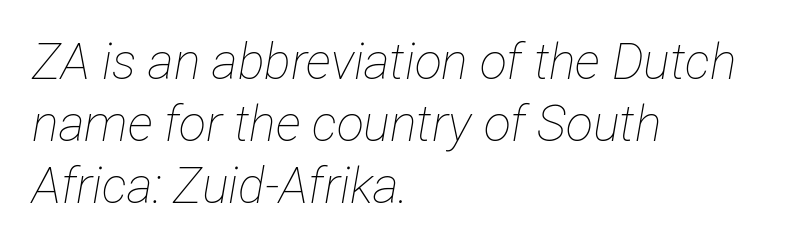
Q: Is the text bold? A: No.
Q: Is the text italic (slanted)? A: Yes, it leans right by about 12 degrees.
Q: Is the text underlined? A: No.
Q: How is the paragraph aligned? A: Left-aligned.
Q: Is the spacing between letters normal or unusually wide? A: Normal.
Q: Width (condensed, normal, or wide)? A: Condensed.
Q: Stroke contrast? A: Low.
Q: x-height? A: Medium.
Q: Monospaced? A: No.
